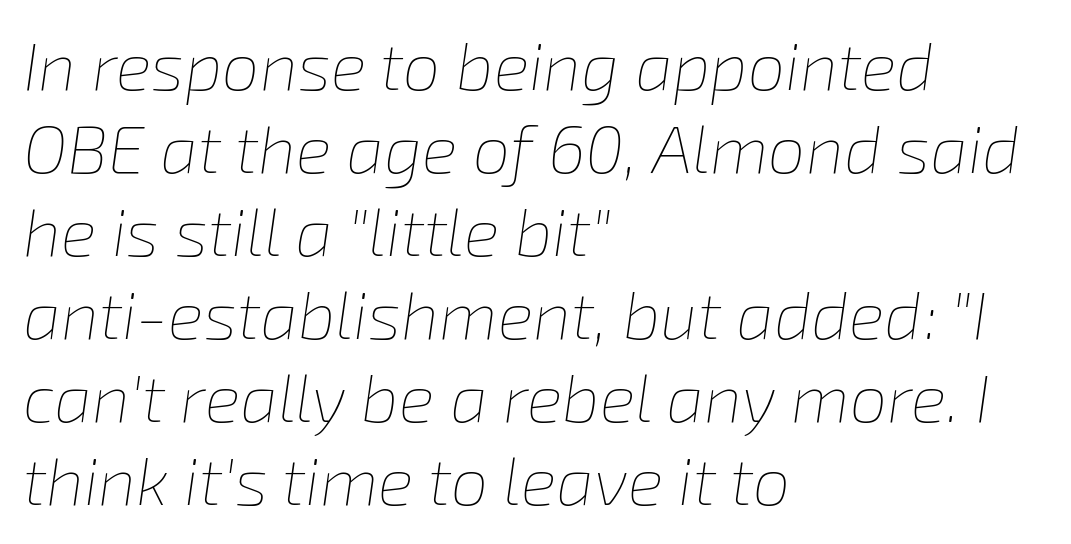
Typeset ragged right — the left edge is the straight one. Note the varied advance widths — an 'i' is clearly narrower than an 'm'. Designer's note — italics engaged. Letter spacing: default. The space directly below the letters is spotless.
